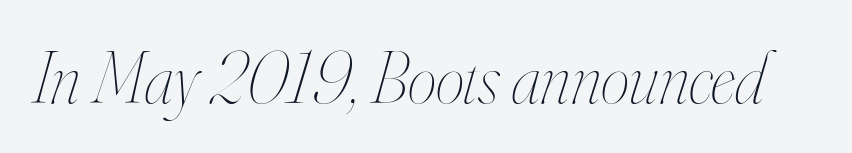
Check the space under the baseline: it is left empty. Letter spacing: default. Note the varied advance widths — an 'i' is clearly narrower than an 'm'. Heaviness? Minimal to ordinary, like unemphasized prose. An italicized treatment has been applied to the whole sample.
